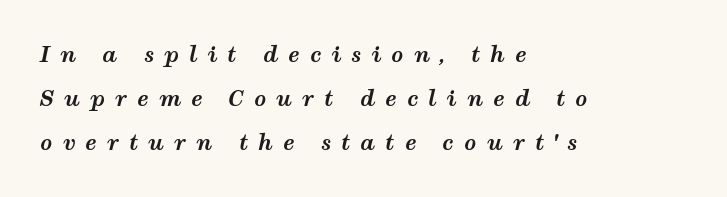
The image shows 21 px bold type, italic (leaning right); set left-aligned, loose line spacing (2.09x), unusually wide letter spacing (+0.48 em), not underlined.
